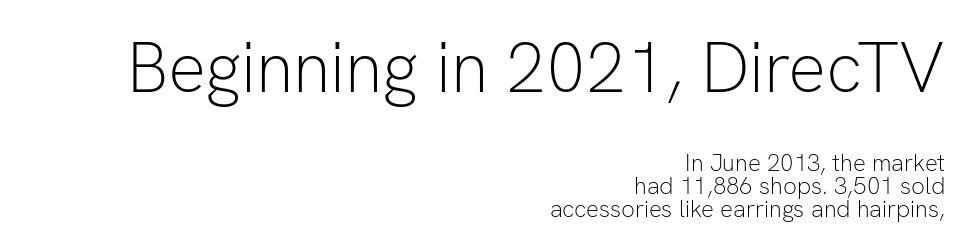
Q: Is the text bold? A: No.
Q: Is the text italic (slanted)? A: No, it is upright.
Q: Is the typeface a serif or a sans-serif typeface? A: Sans-serif.
Q: Is the text underlined? A: No.
Q: How is the paragraph aligned? A: Right-aligned.
Q: Is the spacing between letters normal or unusually wide? A: Normal.
Q: Is the spacing between lines tight, normal or loose? A: Tight.
Q: Which block of text is set in a larger size, the first (top) or the second (bottom)? A: The first (top) one.
Q: Width (condensed, normal, or wide)? A: Normal.
Q: Stroke contrast? A: Low.
Q: x-height? A: Medium.
Q: Monospaced? A: No.
